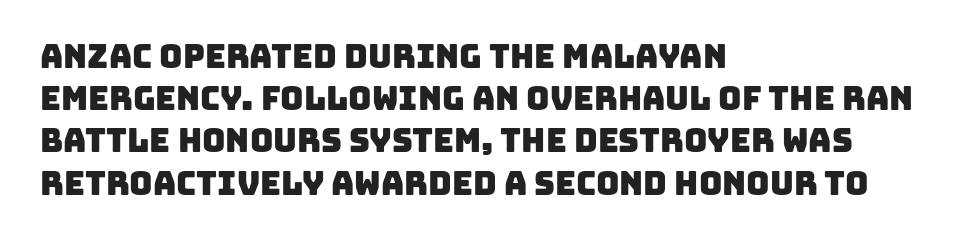
One glance says typical: line gaps are just what's usual. Looks like regular typesetting: each glyph gets only the width it needs. Short note: letters normally spaced. These lines stack with their left ends in a neat column. The passage shown is typeset with a sans-serif family. A clean baseline with only descenders dipping below it.
